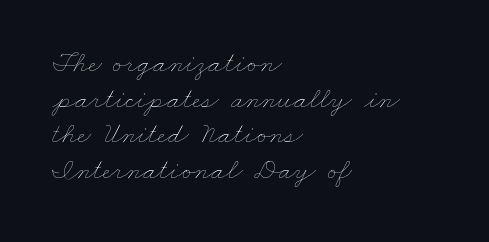
{"bold": "no", "weight": "thin", "width": "wide", "stroke_contrast": "low", "x_height": "small", "monospaced": "no", "underline": "no", "align": "left", "line_spacing_ratio": 1.23, "letter_spacing": "normal", "letter_spacing_em": 0.0, "glyph_px": 29}
